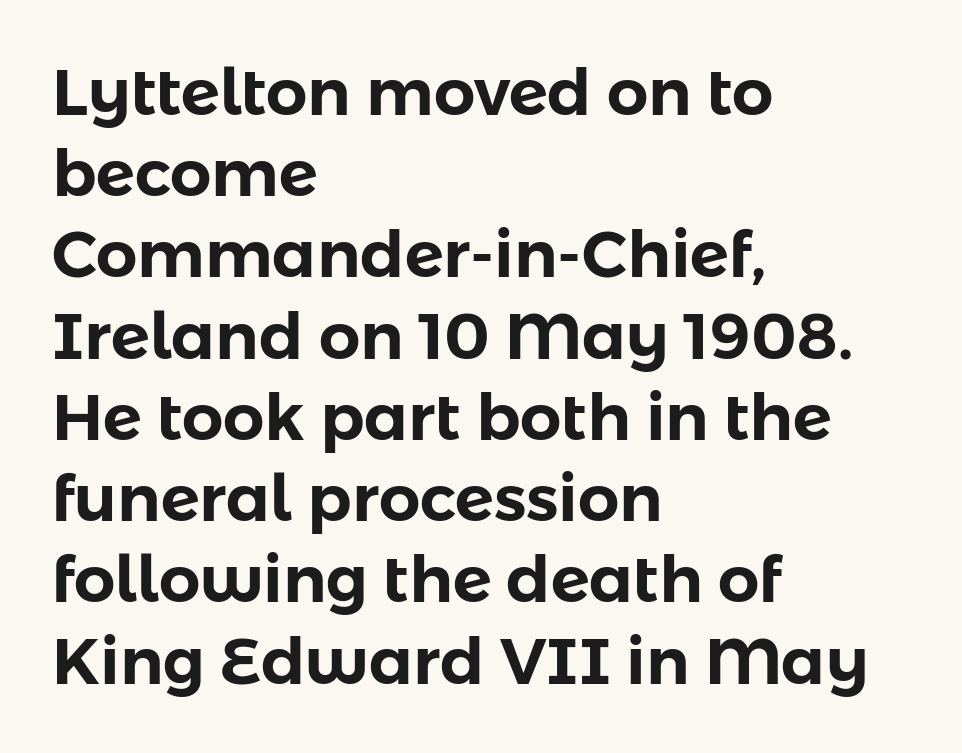
{"serif": "no", "italic": "no", "width": "normal", "stroke_contrast": "low", "x_height": "medium", "monospaced": "no", "underline": "no", "align": "left", "line_spacing": "normal", "line_spacing_ratio": 1.25, "letter_spacing": "normal", "letter_spacing_em": 0.0, "glyph_px": 65}
